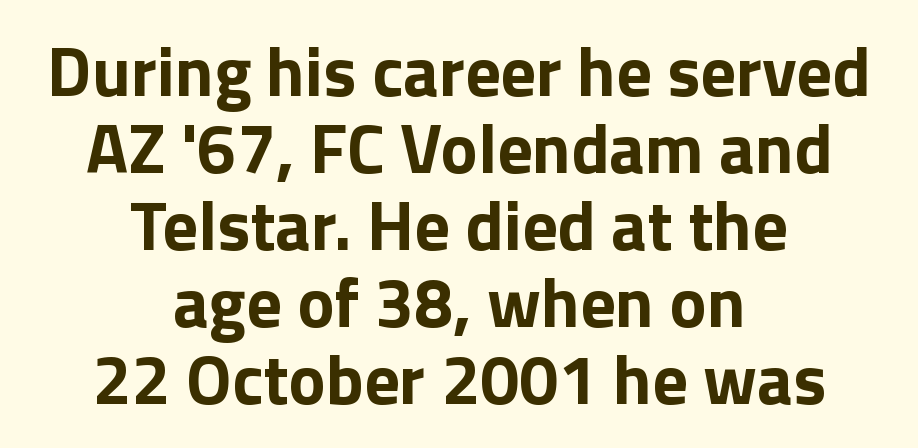
Plain, unruled lines of type. Students, observe: this is what under-led, compact text looks like. Teacher's note: observe the equal gaps on both sides — that is centered alignment. Standard letterfit; no display-style spreading of the glyphs. The lettering stays uniformly vertical, giving the passage a roman look. Varying glyph widths throughout — classic text-font behaviour.
